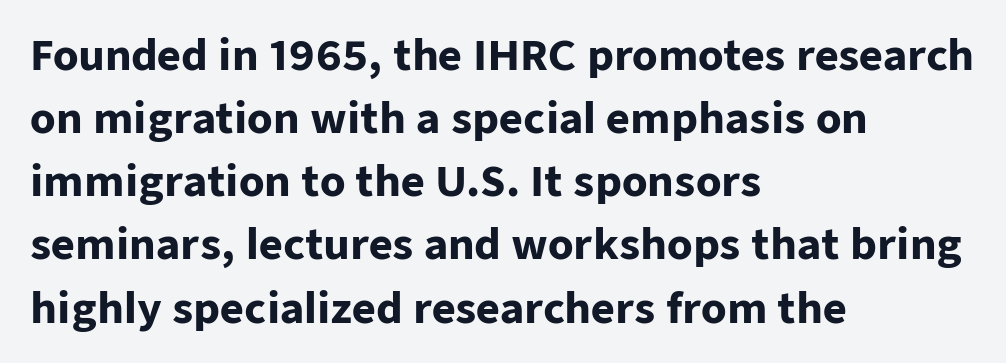
Is there much room between lines? A standard amount, neither cramped nor airy. Does the weight exceed regular? Yes, all the way to bold. The rendering uses natural spacing where letterforms have individual widths. Letterform terminals end flat and unadorned throughout the passage. These lines are set flush left with a ragged right edge. Words appear dense and cohesive because spacing is normal.
